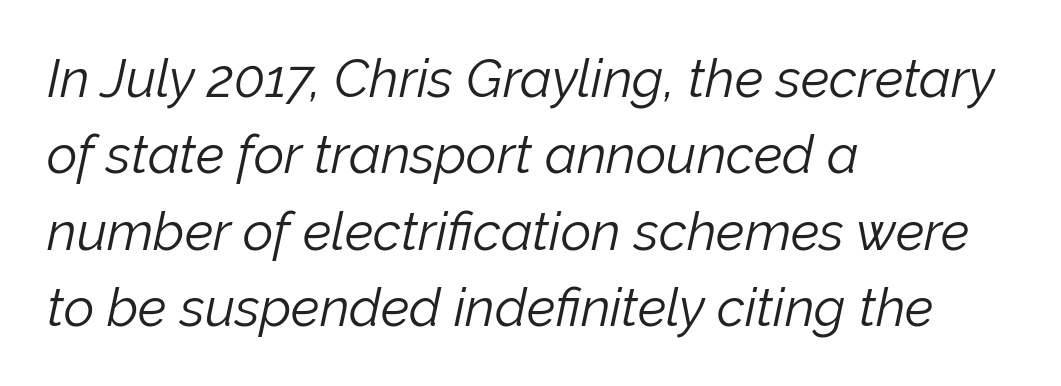
The letters look calm and open, with moderate or lighter stems. There's an unmistakable incline to the writing here. Evenly set lines give the paragraph a standard silhouette. Students, note that the glyphs here touch the page at normal intervals. The passage shown is typed in a proportional face where columns would drift.
